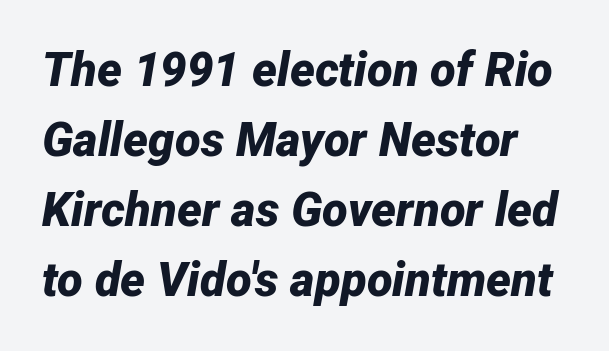
{"italic": "yes", "lean": "right", "slant_degrees": 12, "bold": "yes", "weight": "bold", "width": "normal", "stroke_contrast": "low", "x_height": "medium", "monospaced": "no", "underline": "no", "line_spacing": "normal", "line_spacing_ratio": 1.49, "letter_spacing": "normal", "letter_spacing_em": 0.0, "glyph_px": 47}
